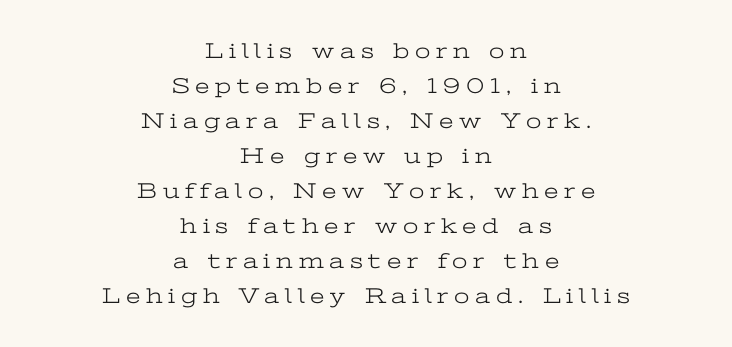
Q: Is the text bold? A: No.
Q: Is the text italic (slanted)? A: No, it is upright.
Q: Is the text underlined? A: No.
Q: How is the paragraph aligned? A: Centered.
Q: Is the spacing between letters normal or unusually wide? A: Unusually wide.
Q: Is the spacing between lines tight, normal or loose? A: Normal.
